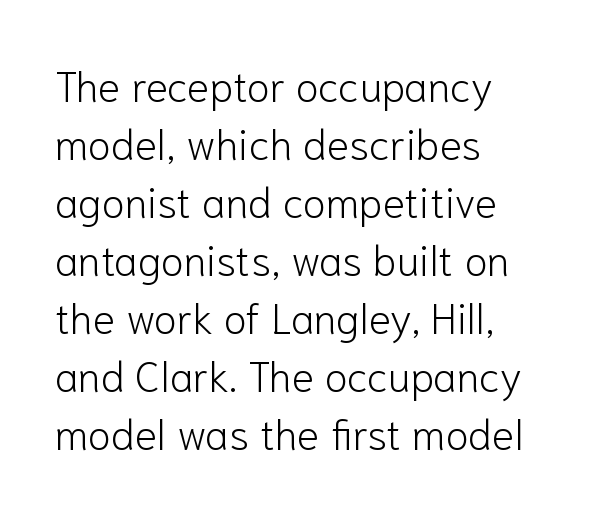
Q: Is the text bold? A: No.
Q: Is the text italic (slanted)? A: No, it is upright.
Q: Is the typeface a serif or a sans-serif typeface? A: Sans-serif.
Q: Is the text underlined? A: No.
Q: How is the paragraph aligned? A: Left-aligned.
Q: Is the spacing between letters normal or unusually wide? A: Normal.
Q: Is the spacing between lines tight, normal or loose? A: Normal.
Q: Width (condensed, normal, or wide)? A: Normal.
Q: Stroke contrast? A: Low.
Q: x-height? A: Medium.
Q: Monospaced? A: No.
